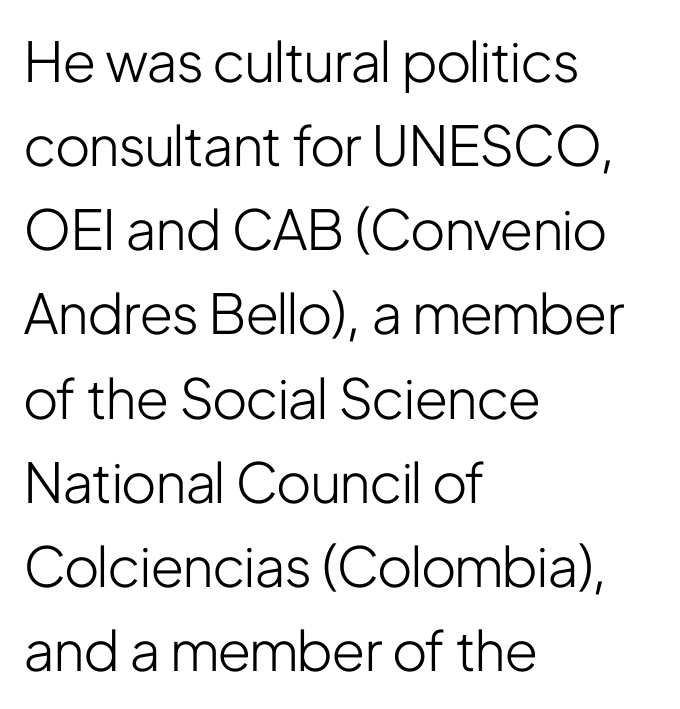
Varying glyph widths throughout — classic text-font behaviour. Italic? Not at all — the glyphs are vertical. Between one letter and the next there's only the usual sliver of space. Whoever set this chose a conventional vertical rhythm. Only glyphs here, with clear space below each row.
